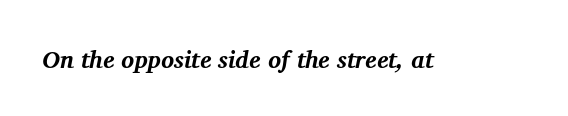
{"italic": "yes", "lean": "right", "slant_degrees": 11, "bold": "yes", "underline": "no", "letter_spacing": "normal", "letter_spacing_em": 0.0, "glyph_px": 24}
